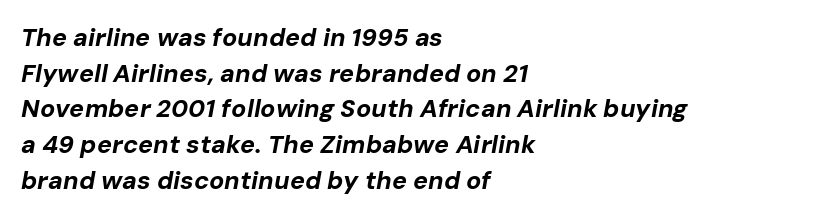
{"italic": "yes", "lean": "right", "slant_degrees": 10, "bold": "yes", "underline": "no", "align": "left", "line_spacing": "normal", "line_spacing_ratio": 1.43, "letter_spacing": "normal", "letter_spacing_em": 0.0, "glyph_px": 25}
